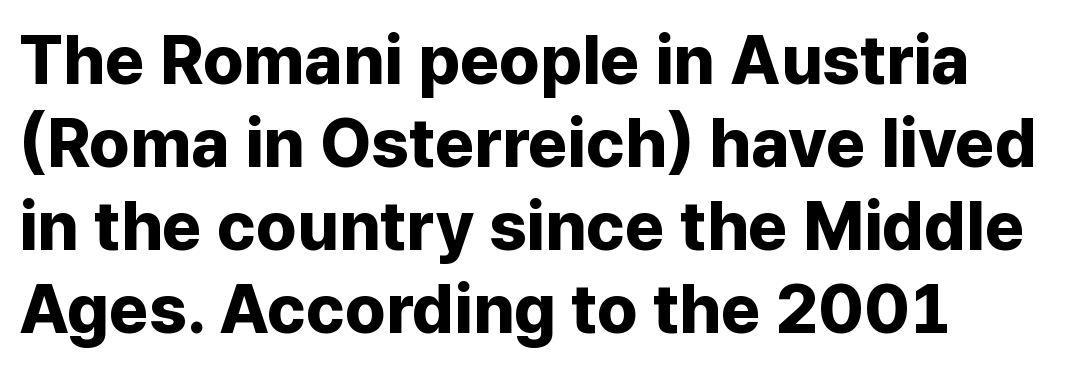
{"serif": "no", "italic": "no", "bold": "yes", "weight": "bold", "width": "normal", "stroke_contrast": "low", "x_height": "medium", "monospaced": "no", "underline": "no", "align": "left", "line_spacing_ratio": 1.22, "letter_spacing": "normal", "letter_spacing_em": 0.0, "glyph_px": 68}
